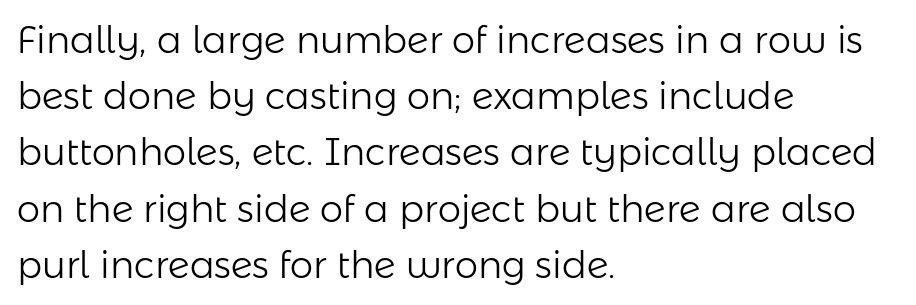
Every row of glyphs begins at an identical x-position on the left. Posture: vertical. Think of a printed novel: that variable character pitch is what you see here. The weight would be labelled regular, book, light, or lighter still.
